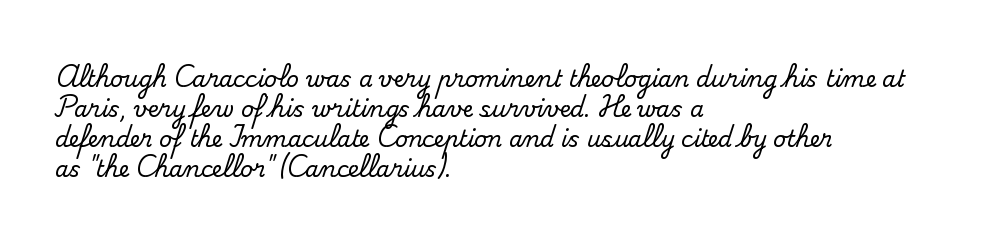
Decoration check: the copy has no underline. The line-height multiplier appears to be the usual default. In CSS terms this would be text-align: left. Words appear dense and cohesive because spacing is normal.
